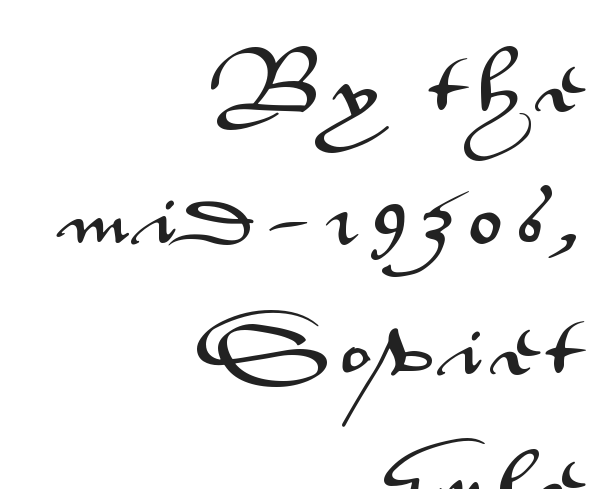
Are there feet on the stems? There aren't — it's a sans. The glyphs are unaccompanied by any horizontal stroke below them. Glyph-to-glyph distance is far greater than everyday printed text.
